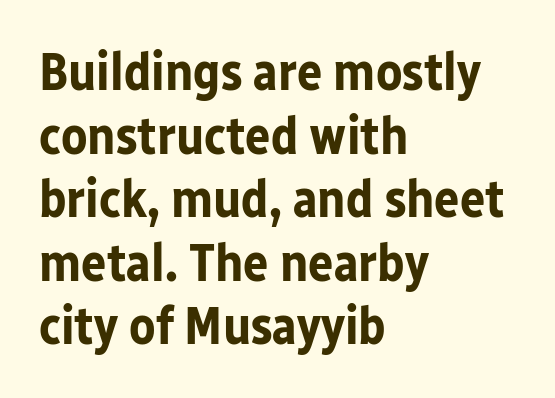
The image shows 53 px bold sans-serif type, upright; set left-aligned, line spacing 1.2x, normal letter spacing, not underlined; low stroke contrast and a medium x-height.
